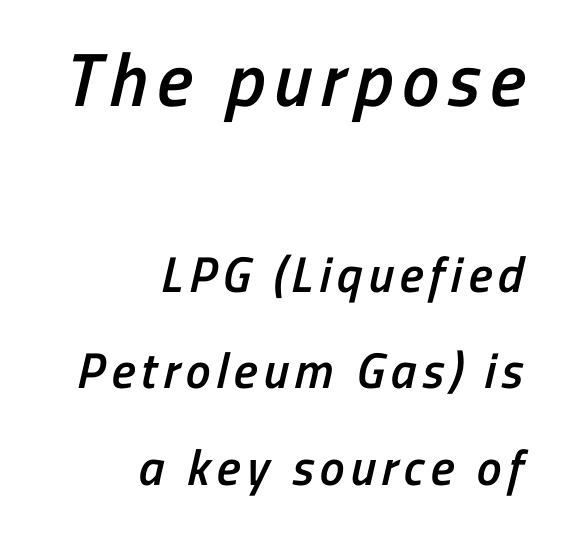
Q: Is the text bold? A: Semi-bold.
Q: Is the typeface a serif or a sans-serif typeface? A: Sans-serif.
Q: Is the text underlined? A: No.
Q: How is the paragraph aligned? A: Right-aligned.
Q: Is the spacing between lines tight, normal or loose? A: Loose.
Q: Which block of text is set in a larger size, the first (top) or the second (bottom)? A: The first (top) one.
Q: Width (condensed, normal, or wide)? A: Condensed.
Q: Stroke contrast? A: Low.
Q: x-height? A: Medium.
Q: Monospaced? A: No.
